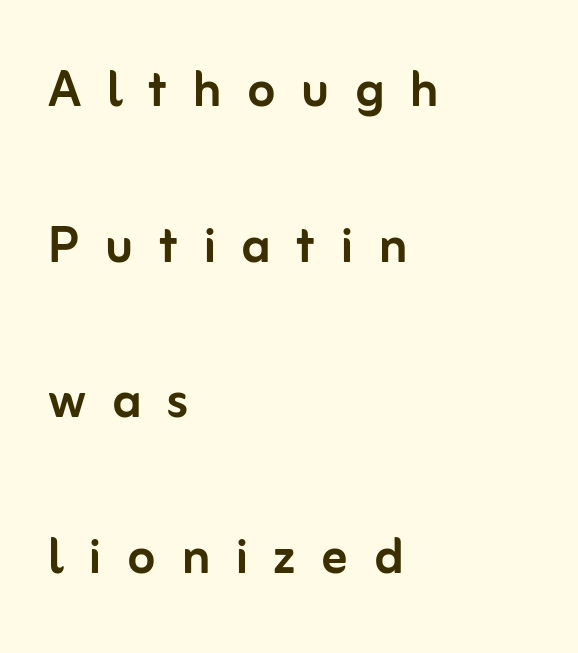
The image shows 64 px sans-serif type, upright; set left-aligned, loose line spacing (2.43x), unusually wide letter spacing (+0.4 em), not underlined; low stroke contrast and a medium x-height.
